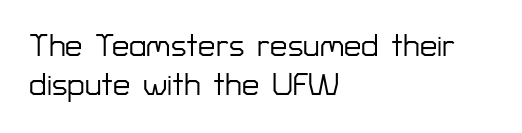
Which margin do the lines hug? The left one — the right edge is uneven. These lines are rendered in a variable-pitch font. Baseline-to-baseline distance is the conventional proportion of letter height. The passage shown is typeset with a sans-serif family. Posture: vertical.
